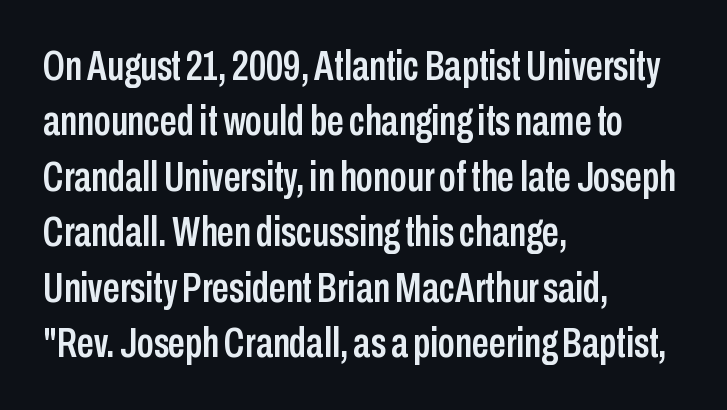
{"serif": "no", "italic": "no", "width": "condensed", "stroke_contrast": "low", "x_height": "medium", "monospaced": "no", "underline": "no", "align": "left", "line_spacing": "normal", "line_spacing_ratio": 1.32, "letter_spacing": "normal", "letter_spacing_em": 0.0, "glyph_px": 42}
